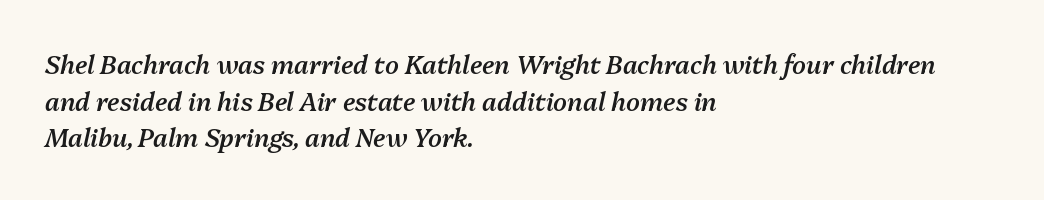
Q: Is the text bold? A: Semi-bold.
Q: Is the text italic (slanted)? A: Yes, it leans right by about 13 degrees.
Q: Is the text underlined? A: No.
Q: How is the paragraph aligned? A: Left-aligned.
Q: Is the spacing between letters normal or unusually wide? A: Normal.
Q: Is the spacing between lines tight, normal or loose? A: Normal.
